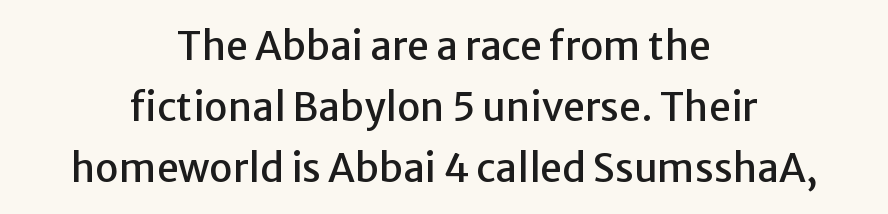
Q: Is the text italic (slanted)? A: No, it is upright.
Q: Is the typeface a serif or a sans-serif typeface? A: Sans-serif.
Q: Is the text underlined? A: No.
Q: How is the paragraph aligned? A: Centered.
Q: Is the spacing between letters normal or unusually wide? A: Normal.
Q: Is the spacing between lines tight, normal or loose? A: Normal.
Q: Width (condensed, normal, or wide)? A: Normal.
Q: Stroke contrast? A: Low.
Q: x-height? A: Medium.
Q: Monospaced? A: No.
